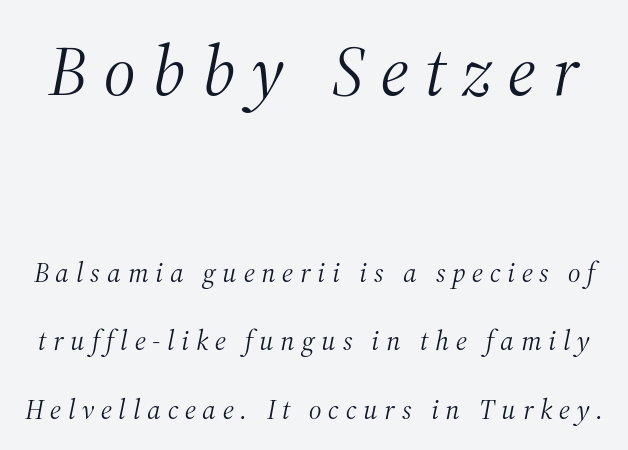
The image shows 71 px light serif type, italic (leaning right); set loose line spacing (2.45x), unusually wide letter spacing (+0.24 em), not underlined; the first (top) block is 2.54x larger; medium stroke contrast and a medium x-height.
